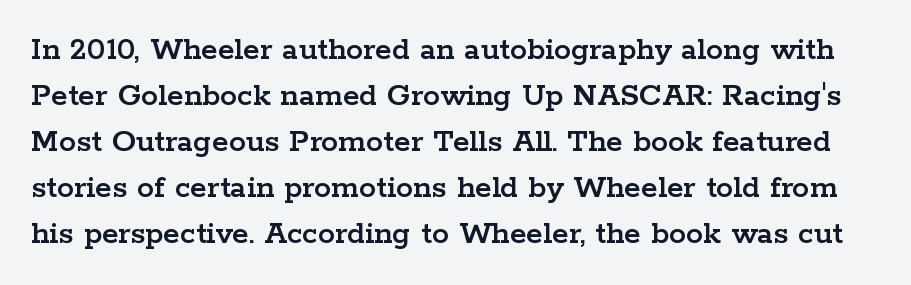
Q: Is the text italic (slanted)? A: No, it is upright.
Q: Is the typeface a serif or a sans-serif typeface? A: Serif.
Q: Is the text underlined? A: No.
Q: Is the spacing between letters normal or unusually wide? A: Normal.
Q: Is the spacing between lines tight, normal or loose? A: Normal.
Q: Width (condensed, normal, or wide)? A: Wide.
Q: Stroke contrast? A: Low.
Q: x-height? A: Medium.
Q: Monospaced? A: No.
